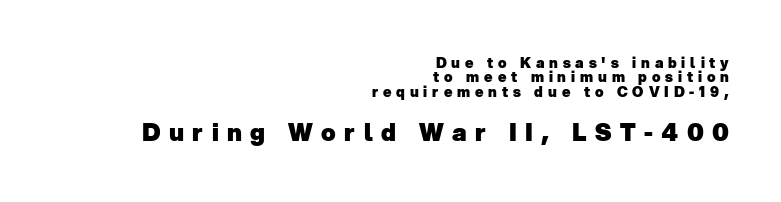
{"bold": "yes", "underline": "no", "align": "right", "line_spacing": "tight", "line_spacing_ratio": 1.03, "letter_spacing": "wide", "letter_spacing_em": 0.35, "larger_block": "second", "size_ratio": 1.71, "glyph_px": 24}
